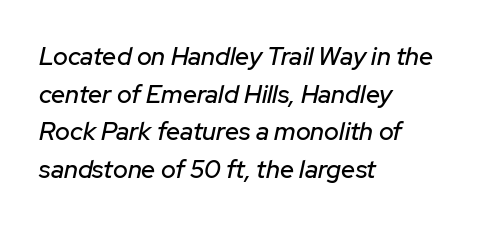
The axis of the letterforms is tilted away from vertical. The space between consecutive lines is moderate. No word sits above an underline. Horizontally, the lines are justified to the leading edge only. Here the glyphs are tracked normally, forming tight word shapes.
